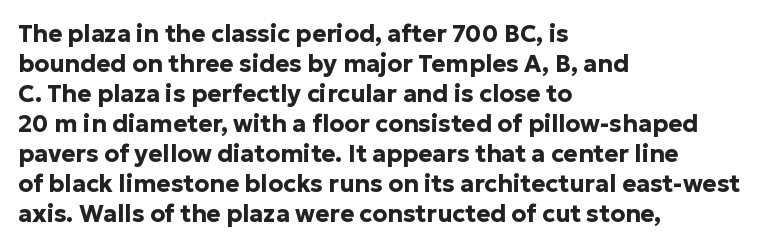
Q: Is the text bold? A: Yes.
Q: Is the text italic (slanted)? A: No, it is upright.
Q: Is the text underlined? A: No.
Q: How is the paragraph aligned? A: Left-aligned.
Q: Is the spacing between letters normal or unusually wide? A: Normal.
Q: Is the spacing between lines tight, normal or loose? A: Normal.
